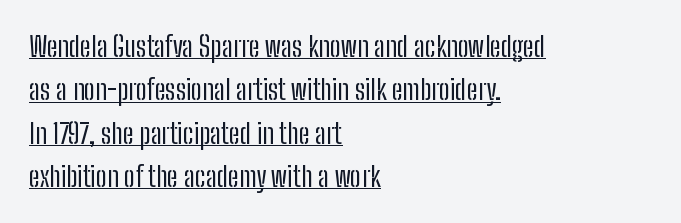
{"serif": "no", "italic": "no", "bold": "no", "weight": "regular", "width": "condensed", "stroke_contrast": "low", "x_height": "medium", "monospaced": "no", "underline": "yes", "align": "left", "line_spacing": "normal", "line_spacing_ratio": 1.55, "letter_spacing": "normal", "letter_spacing_em": 0.0, "glyph_px": 28}
